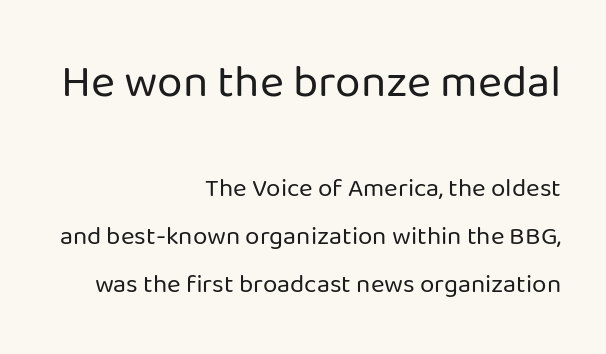
The image shows 46 px regular-weight sans-serif type, upright; set right-aligned, line spacing 1.85x, normal letter spacing, not underlined; the first (top) block is 1.77x larger; low stroke contrast and a medium x-height.
